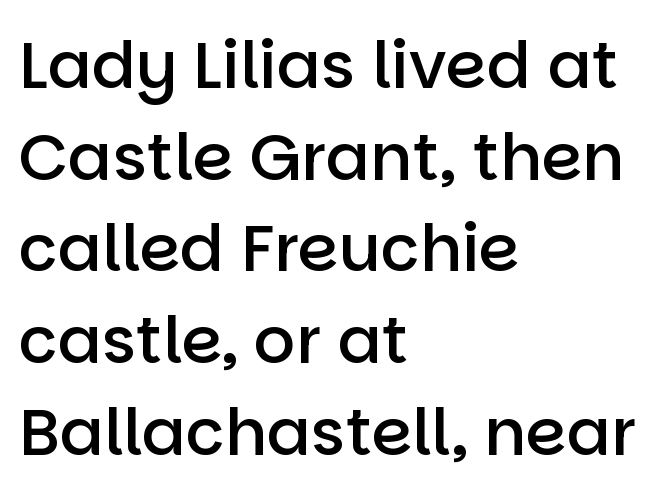
Heft: intermediate — a semibold. The glyphs in this specimen are sans serif. Nope, not italic — everything's standing straight. Descenders hang freely into open space. Think of a printed novel: that variable character pitch is what you see here.
